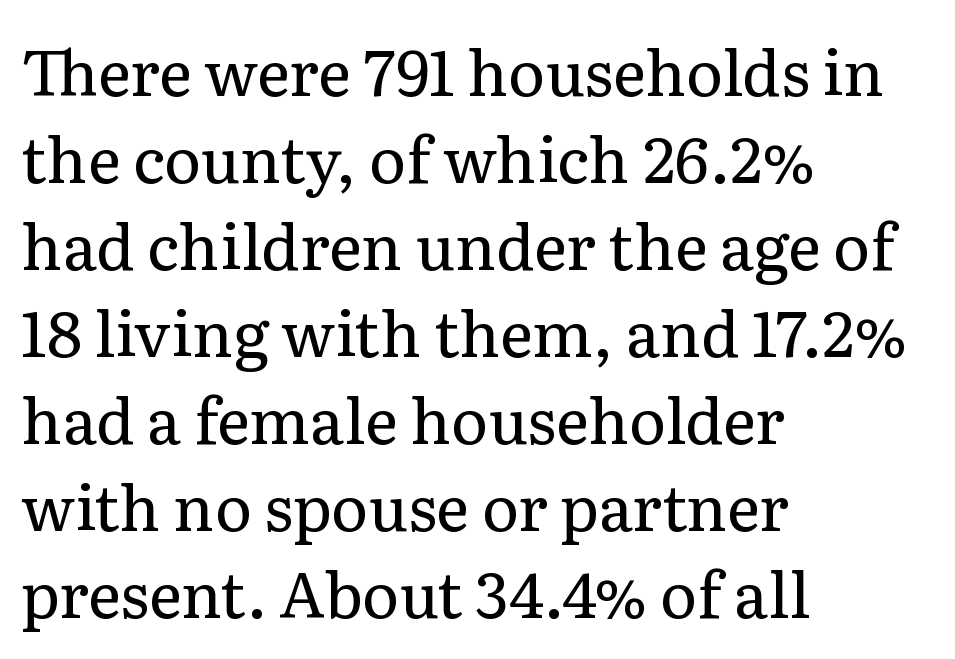
Q: Is the text bold? A: No.
Q: Is the text italic (slanted)? A: No, it is upright.
Q: Is the typeface a serif or a sans-serif typeface? A: Serif.
Q: Is the text underlined? A: No.
Q: How is the paragraph aligned? A: Left-aligned.
Q: Is the spacing between letters normal or unusually wide? A: Normal.
Q: Is the spacing between lines tight, normal or loose? A: Normal.
Q: Width (condensed, normal, or wide)? A: Normal.
Q: Stroke contrast? A: Low.
Q: x-height? A: Medium.
Q: Monospaced? A: No.
